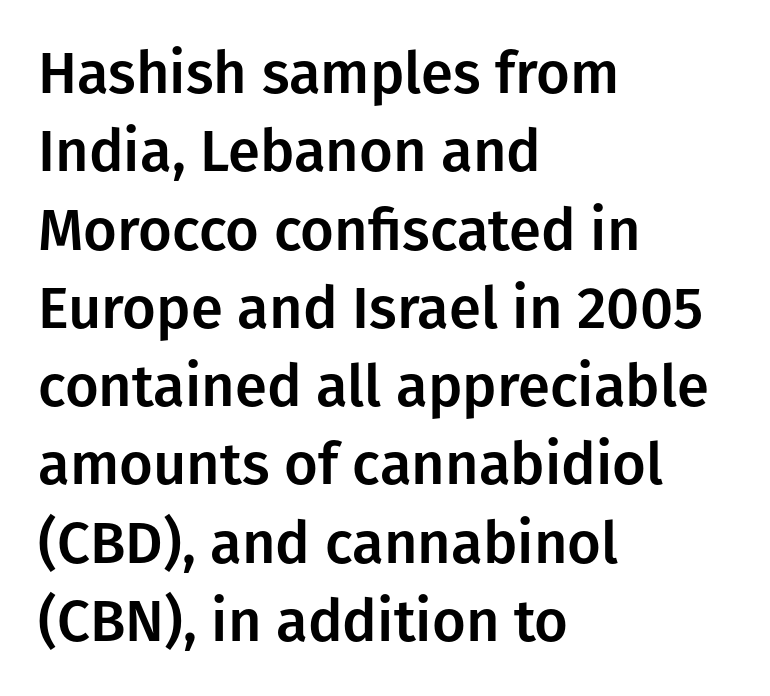
Q: Is the text italic (slanted)? A: No, it is upright.
Q: Is the typeface a serif or a sans-serif typeface? A: Sans-serif.
Q: Is the text underlined? A: No.
Q: How is the paragraph aligned? A: Left-aligned.
Q: Is the spacing between letters normal or unusually wide? A: Normal.
Q: Is the spacing between lines tight, normal or loose? A: Normal.
Q: Width (condensed, normal, or wide)? A: Normal.
Q: Stroke contrast? A: Low.
Q: x-height? A: Medium.
Q: Monospaced? A: No.
